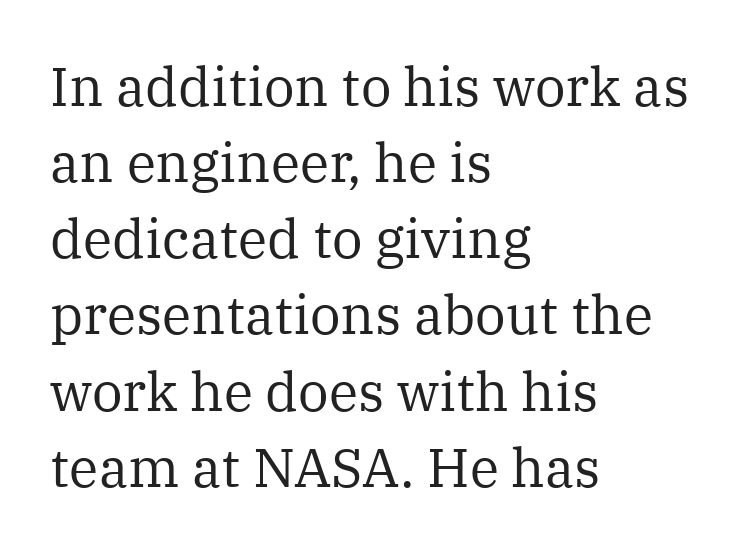
{"serif": "yes", "italic": "no", "bold": "no", "weight": "regular", "width": "normal", "stroke_contrast": "medium", "x_height": "medium", "monospaced": "no", "underline": "no", "align": "left", "line_spacing": "normal", "line_spacing_ratio": 1.41, "letter_spacing": "normal", "letter_spacing_em": 0.0, "glyph_px": 54}
